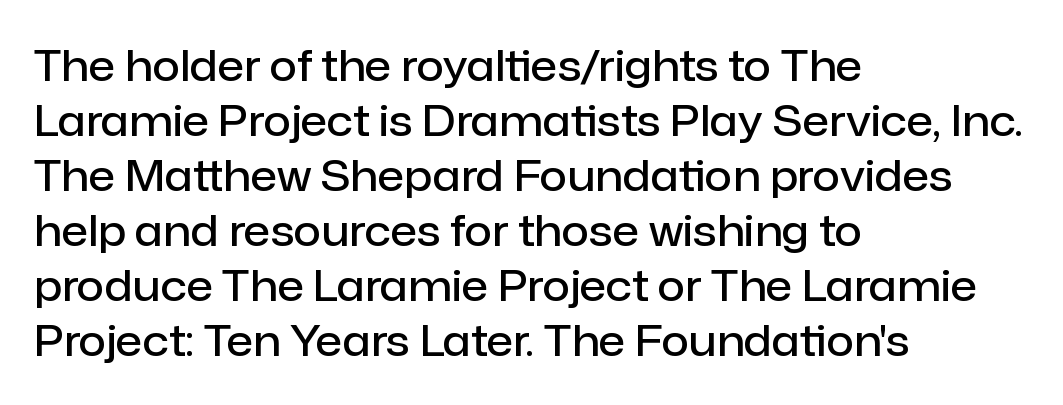
Q: Is the text bold? A: Semi-bold.
Q: Is the text italic (slanted)? A: No, it is upright.
Q: Is the typeface a serif or a sans-serif typeface? A: Sans-serif.
Q: Is the text underlined? A: No.
Q: How is the paragraph aligned? A: Left-aligned.
Q: Is the spacing between letters normal or unusually wide? A: Normal.
Q: Is the spacing between lines tight, normal or loose? A: Normal.
Q: Width (condensed, normal, or wide)? A: Normal.
Q: Stroke contrast? A: Low.
Q: x-height? A: Medium.
Q: Monospaced? A: No.
